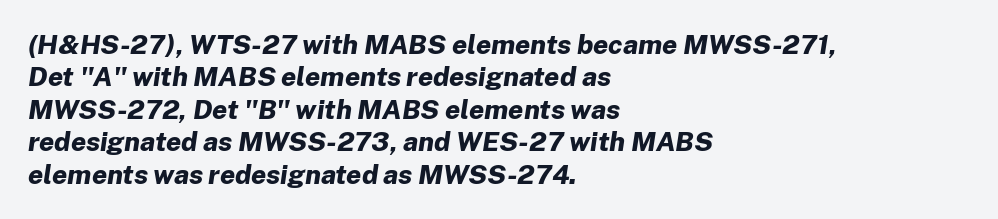
Q: Is the text bold? A: Yes.
Q: Is the text italic (slanted)? A: Yes, it leans right by about 8 degrees.
Q: Is the text underlined? A: No.
Q: How is the paragraph aligned? A: Left-aligned.
Q: Is the spacing between letters normal or unusually wide? A: Normal.
